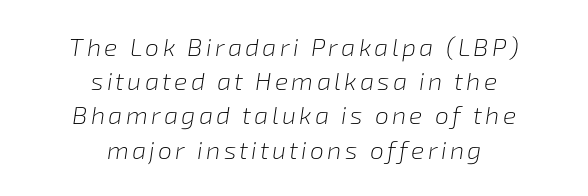
The image shows 25 px text type, italic (leaning right); set centered, normal line spacing (1.37x), not underlined.
